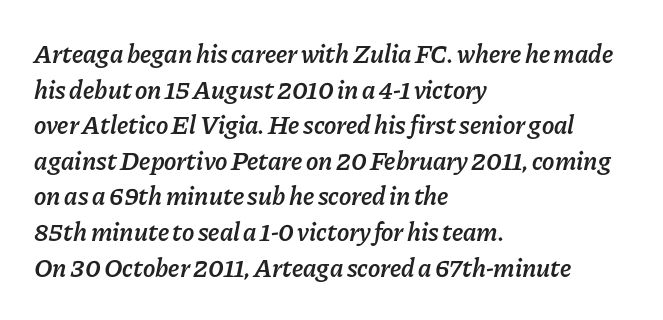
The image shows 26 px text type, italic (leaning right); set left-aligned, normal line spacing (1.37x), normal letter spacing, not underlined.
